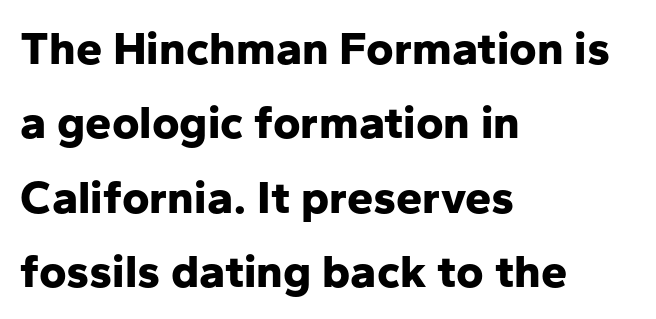
Q: Is the text bold? A: Yes.
Q: Is the text italic (slanted)? A: No, it is upright.
Q: Is the typeface a serif or a sans-serif typeface? A: Sans-serif.
Q: Is the text underlined? A: No.
Q: How is the paragraph aligned? A: Left-aligned.
Q: Is the spacing between letters normal or unusually wide? A: Normal.
Q: Is the spacing between lines tight, normal or loose? A: Normal.
Q: Width (condensed, normal, or wide)? A: Normal.
Q: Stroke contrast? A: Low.
Q: x-height? A: Medium.
Q: Monospaced? A: No.
